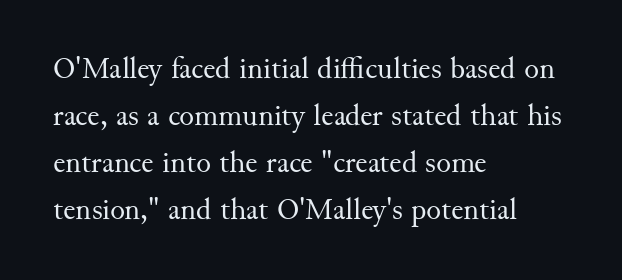
{"serif": "yes", "italic": "no", "bold": "no", "weight": "regular", "width": "normal", "stroke_contrast": "medium", "x_height": "small", "monospaced": "no", "underline": "no", "align": "left", "line_spacing": "normal", "line_spacing_ratio": 1.52, "letter_spacing": "normal", "letter_spacing_em": 0.0, "glyph_px": 31}
